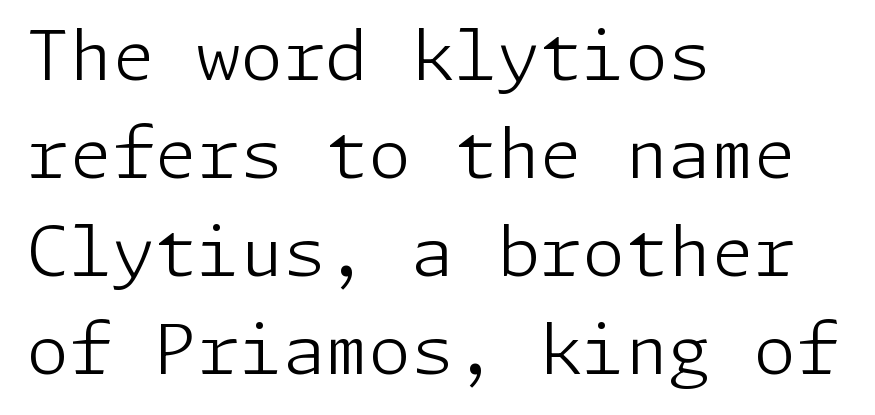
The image shows 69 px light sans-serif type, upright; set left-aligned, normal line spacing (1.42x), normal letter spacing, not underlined; low stroke contrast and a medium x-height.
